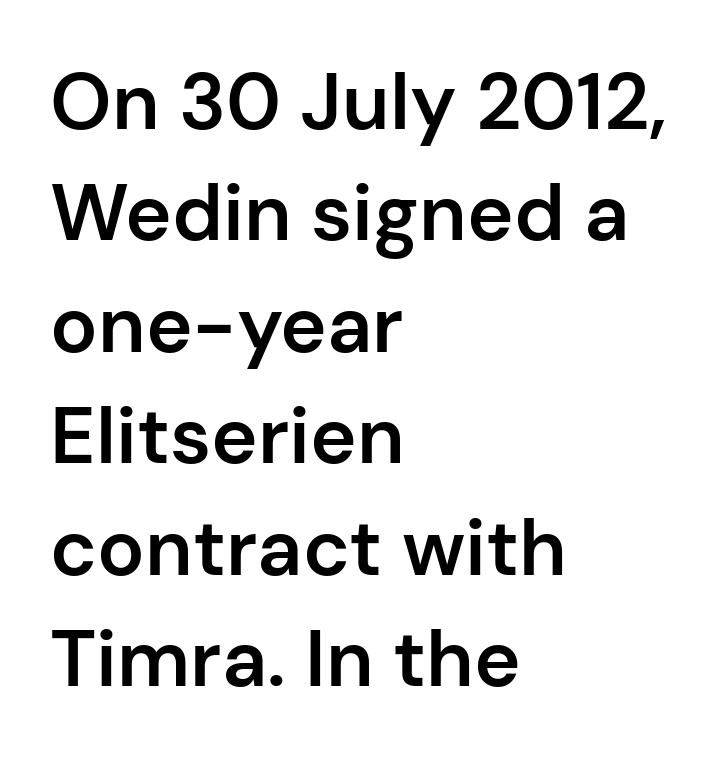
The image shows 79 px semibold sans-serif type, upright; set left-aligned, normal line spacing (1.41x), normal letter spacing, not underlined; low stroke contrast and a medium x-height.
